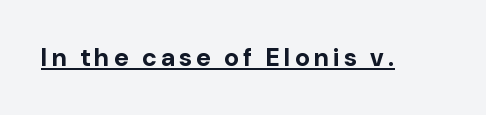
{"italic": "no", "bold": "yes", "underline": "yes", "glyph_px": 25}
